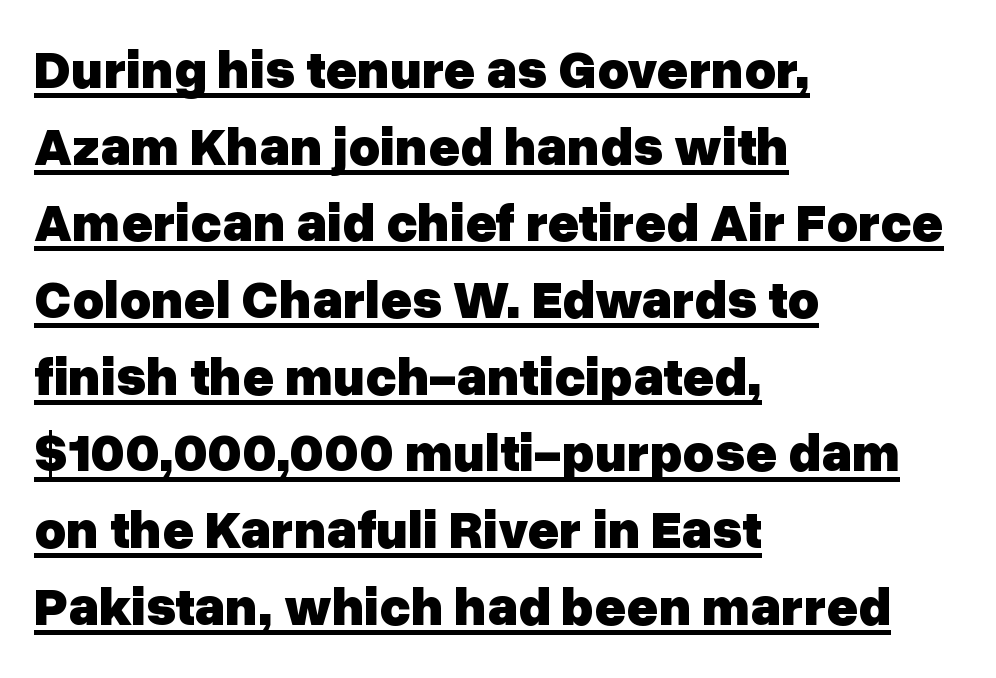
The font is running at its bold setting. The paragraph has a hard left edge and a soft right edge. The typeface chosen for these lines omits serifs. Horizontal bands of white between lines are of average thickness.
